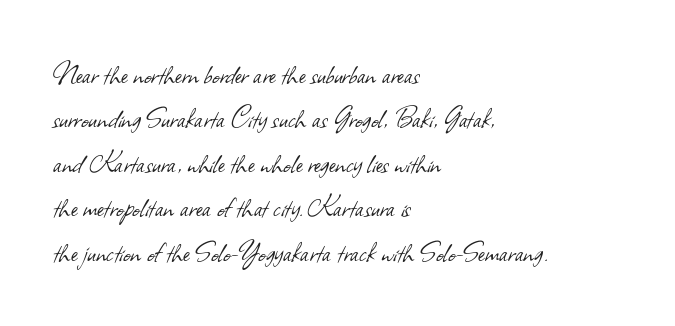
Q: Is the text bold? A: No.
Q: Is the typeface a serif or a sans-serif typeface? A: Sans-serif.
Q: Is the text underlined? A: No.
Q: How is the paragraph aligned? A: Left-aligned.
Q: Is the spacing between letters normal or unusually wide? A: Normal.
Q: Is the spacing between lines tight, normal or loose? A: Normal.
Q: Width (condensed, normal, or wide)? A: Normal.
Q: Stroke contrast? A: Low.
Q: x-height? A: Small.
Q: Monospaced? A: No.
